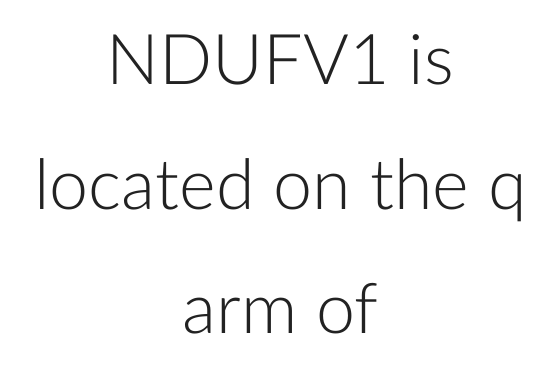
No word sits above an underline. Is this a fixed-width face? No — the glyphs have proportional, varying widths. Italic: no, the glyphs are upright roman. Heaviness? Minimal to ordinary, like unemphasized prose. Horizontally, the lines are justified to the midpoint only. Is this a sans? Yes — the strokes have no serifs.
